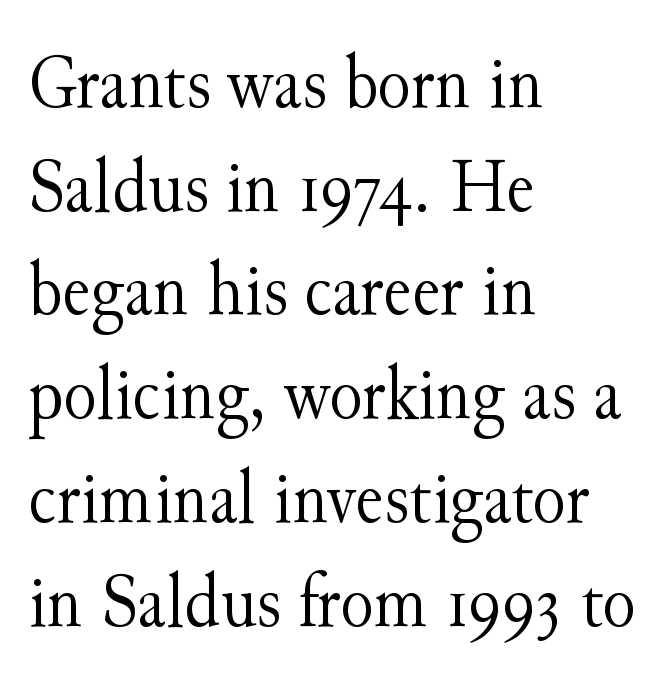
The line texture is even and compact thanks to regular tracking. Each line starts at the same left margin while the right side varies. Unbolded letterforms with no extra heft. The rendering uses a moderate line-height, typical for paragraphs. Descender tails drop into unmarked territory.
